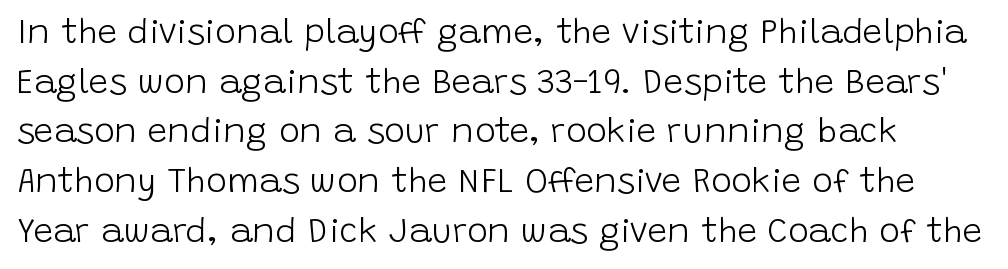
The image shows 35 px light sans-serif type, upright; set normal line spacing (1.42x), normal letter spacing, not underlined; low stroke contrast and a large x-height.
